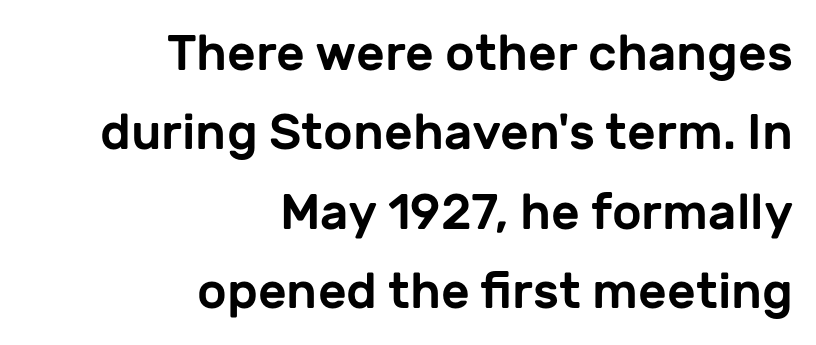
Q: Is the text italic (slanted)? A: No, it is upright.
Q: Is the typeface a serif or a sans-serif typeface? A: Sans-serif.
Q: Is the text underlined? A: No.
Q: How is the paragraph aligned? A: Right-aligned.
Q: Is the spacing between letters normal or unusually wide? A: Normal.
Q: Is the spacing between lines tight, normal or loose? A: Normal.
Q: Width (condensed, normal, or wide)? A: Normal.
Q: Stroke contrast? A: Low.
Q: x-height? A: Medium.
Q: Monospaced? A: No.
